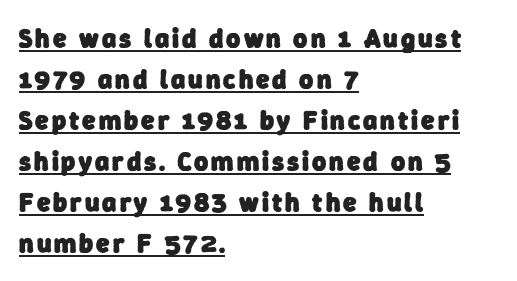
{"bold": "yes", "underline": "yes", "align": "left", "line_spacing": "normal", "line_spacing_ratio": 1.52, "glyph_px": 27}
